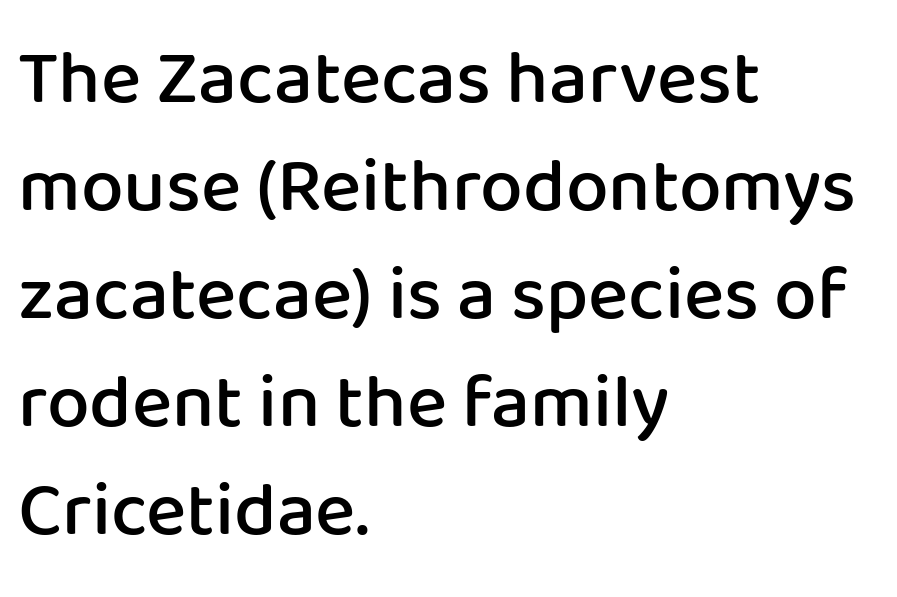
Its strokes are somewhat broadened, the hallmark of semibold type. The glyphs are unaccompanied by any horizontal stroke below them. This is the regular roman posture of the typeface. Is this a fixed-width face? No — the glyphs have proportional, varying widths.
